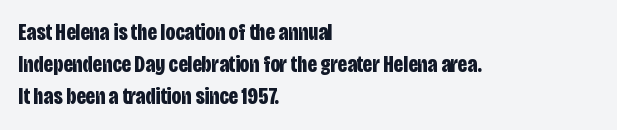
Teacher's note: observe the even left margin — that is flush-left alignment. Tracking here is standard; glyphs follow each other at the usual distance. Horizontal bands of white between lines are of average thickness. Is the type bold? Yes — the strokes are clearly thick and heavy. This is the regular roman posture of the typeface.
